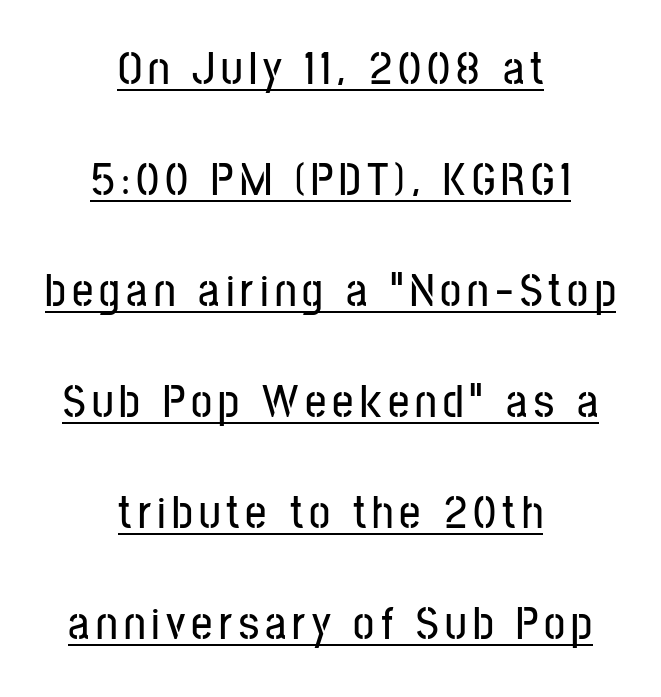
{"serif": "no", "italic": "no", "width": "condensed", "stroke_contrast": "low", "x_height": "medium", "monospaced": "no", "underline": "yes", "align": "center", "line_spacing": "loose", "line_spacing_ratio": 2.36, "glyph_px": 47}
